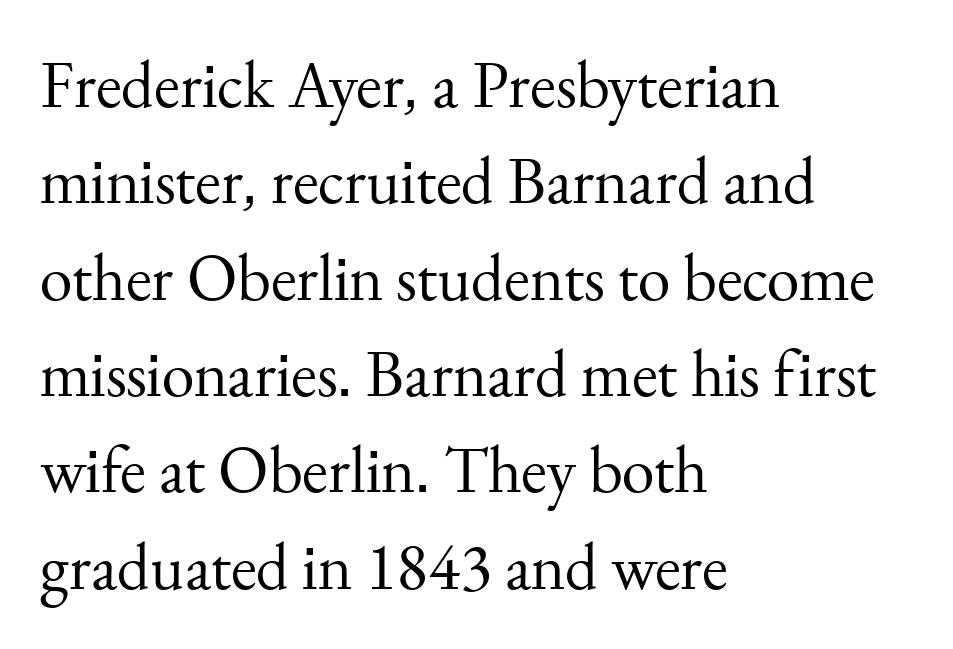
Q: Is the text bold? A: No.
Q: Is the text italic (slanted)? A: No, it is upright.
Q: Is the typeface a serif or a sans-serif typeface? A: Serif.
Q: Is the text underlined? A: No.
Q: How is the paragraph aligned? A: Left-aligned.
Q: Is the spacing between letters normal or unusually wide? A: Normal.
Q: Is the spacing between lines tight, normal or loose? A: Normal.
Q: Width (condensed, normal, or wide)? A: Normal.
Q: Stroke contrast? A: Medium.
Q: x-height? A: Small.
Q: Monospaced? A: No.
